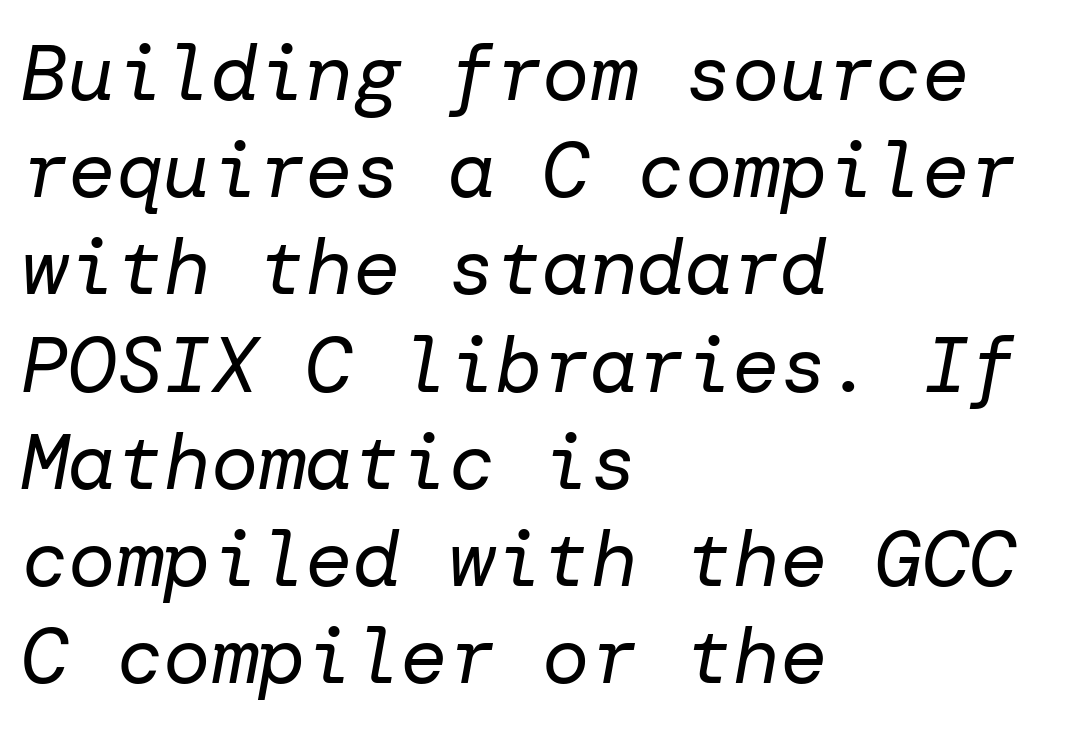
The image shows 79 px regular-weight type, italic (leaning right); set left-aligned, line spacing 1.23x, normal letter spacing, not underlined; low stroke contrast and a medium x-height.
